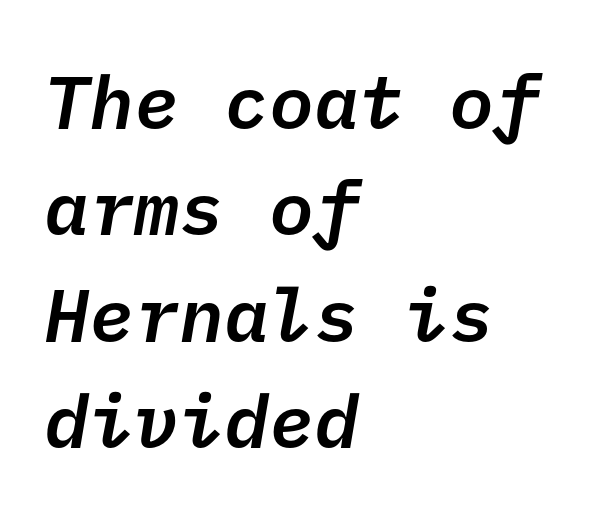
Does extra space separate the letters? No, they use regular spacing. Stroke terminals: plain, sans-serif. Any mark beneath the type? The region is blank. The compositor pushed each line to the left boundary. Successive baselines arrive at the customary interval.
